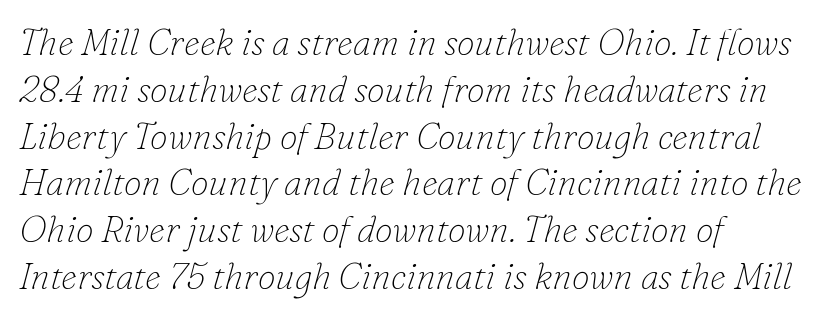
The image shows 36 px thin serif type, italic (leaning right); set left-aligned, normal line spacing (1.3x), normal letter spacing, not underlined; low stroke contrast and a small x-height.
